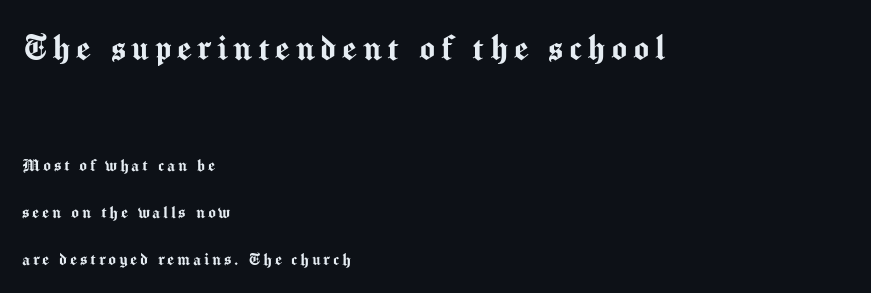
{"serif": "no", "italic": "no", "width": "normal", "stroke_contrast": "medium", "x_height": "medium", "monospaced": "no", "underline": "no", "align": "left", "line_spacing": "loose", "line_spacing_ratio": 2.36, "larger_block": "first", "size_ratio": 2.05, "glyph_px": 41}
